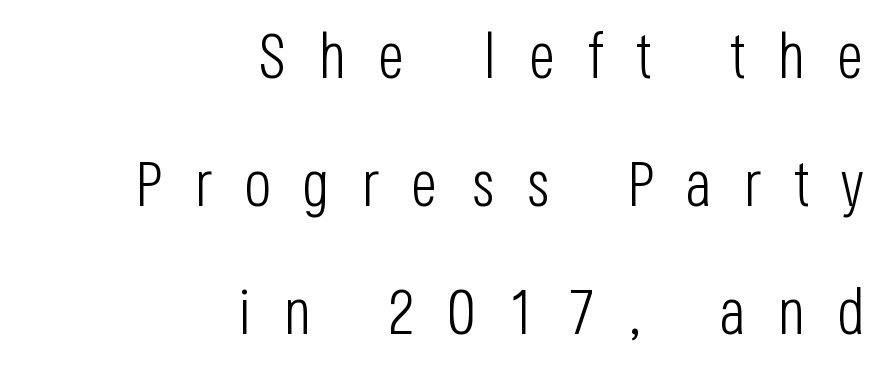
Q: Is the text bold? A: No.
Q: Is the text italic (slanted)? A: No, it is upright.
Q: Is the typeface a serif or a sans-serif typeface? A: Sans-serif.
Q: Is the text underlined? A: No.
Q: How is the paragraph aligned? A: Right-aligned.
Q: Is the spacing between letters normal or unusually wide? A: Unusually wide.
Q: Is the spacing between lines tight, normal or loose? A: Loose.
Q: Width (condensed, normal, or wide)? A: Condensed.
Q: Stroke contrast? A: Low.
Q: x-height? A: Large.
Q: Monospaced? A: No.
